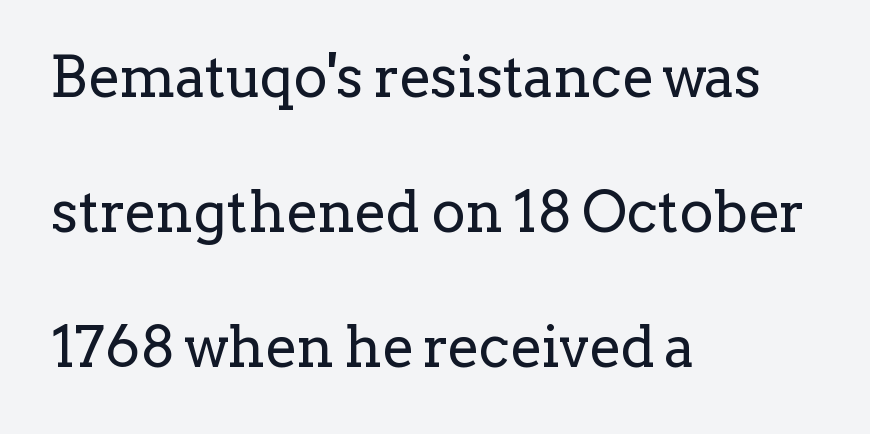
The image shows 57 px regular-weight serif type, upright; set left-aligned, loose line spacing (2.37x), normal letter spacing, not underlined; low stroke contrast and a medium x-height.
